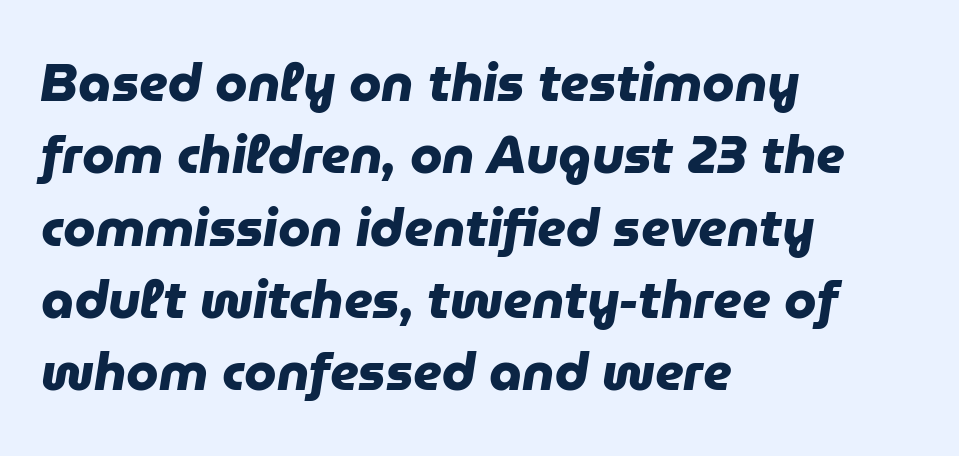
Q: Is the text bold? A: Yes.
Q: Is the typeface a serif or a sans-serif typeface? A: Sans-serif.
Q: Is the text underlined? A: No.
Q: How is the paragraph aligned? A: Left-aligned.
Q: Is the spacing between letters normal or unusually wide? A: Normal.
Q: Is the spacing between lines tight, normal or loose? A: Normal.
Q: Width (condensed, normal, or wide)? A: Normal.
Q: Stroke contrast? A: Low.
Q: x-height? A: Medium.
Q: Monospaced? A: No.
